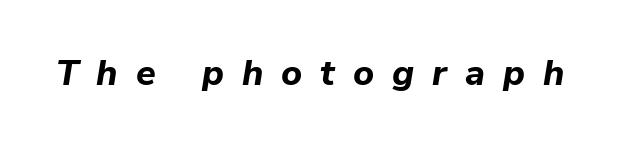
The image shows 36 px bold type, italic (leaning right); set unusually wide letter spacing (+0.5 em), not underlined; low stroke contrast and a medium x-height.
